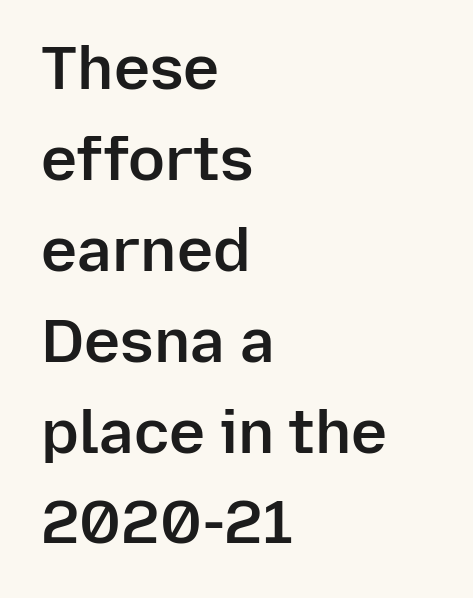
{"serif": "no", "italic": "no", "bold": "semi", "weight": "semibold", "width": "normal", "stroke_contrast": "low", "x_height": "medium", "monospaced": "no", "underline": "no", "align": "left", "line_spacing": "normal", "line_spacing_ratio": 1.49, "letter_spacing": "normal", "letter_spacing_em": 0.0, "glyph_px": 61}
